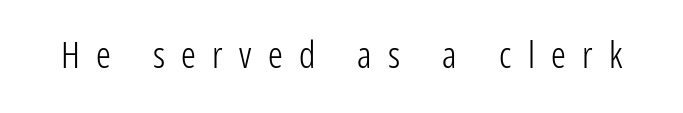
{"serif": "no", "italic": "no", "bold": "no", "weight": "light", "width": "condensed", "stroke_contrast": "low", "x_height": "medium", "monospaced": "no", "underline": "no", "letter_spacing": "wide", "letter_spacing_em": 0.44, "glyph_px": 37}
